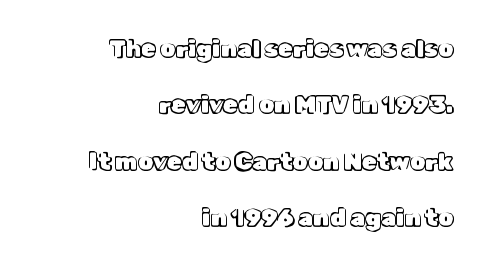
Q: Is the text italic (slanted)? A: No, it is upright.
Q: Is the text underlined? A: No.
Q: How is the paragraph aligned? A: Right-aligned.
Q: Is the spacing between letters normal or unusually wide? A: Normal.
Q: Is the spacing between lines tight, normal or loose? A: Loose.
